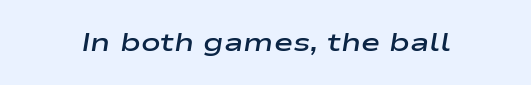
{"italic": "yes", "lean": "right", "slant_degrees": 9, "bold": "semi", "underline": "no", "letter_spacing": "normal", "letter_spacing_em": 0.0, "glyph_px": 26}
